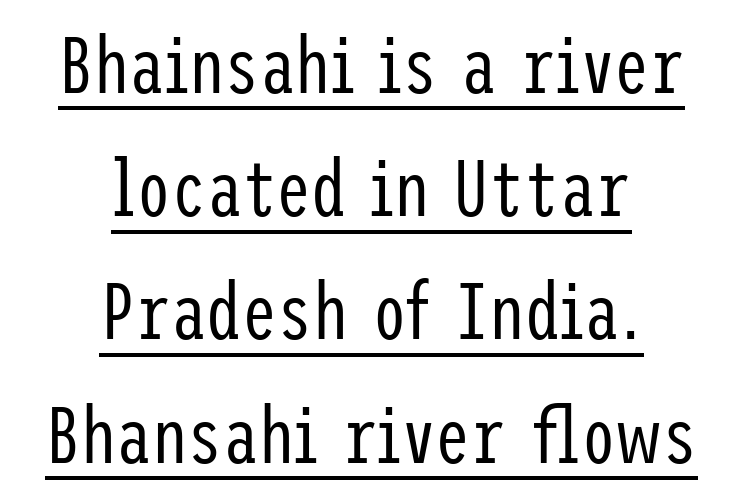
Spacing between characters is what you'd get straight out of the box. A baseline rule has been typeset under these characters. Weight: regular or lighter. Every stem runs plumb, perpendicular to the baseline. Is the block centered? Yes — each line is placed symmetrically about the middle.
